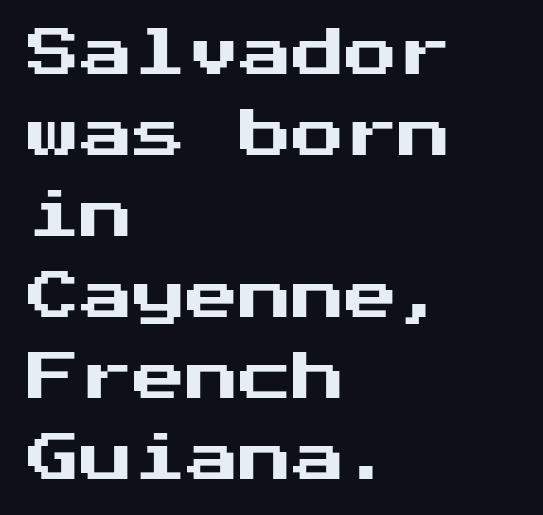
The string is rendered with underlining switched off. Ordinary non-slanted type is in use. Line beginnings align vertically; line endings do not. These lines keep a tight, regular rhythm from letter to letter.
